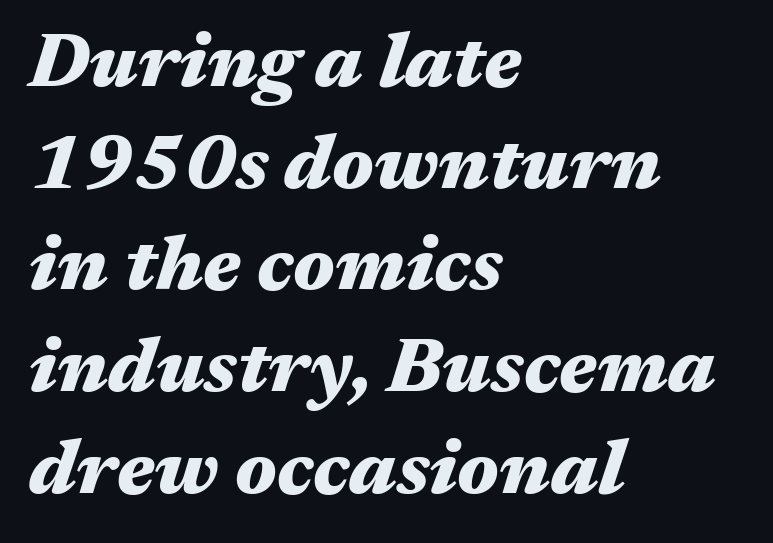
Q: Is the text bold? A: Yes.
Q: Is the text italic (slanted)? A: Yes, it leans right by about 17 degrees.
Q: Is the text underlined? A: No.
Q: How is the paragraph aligned? A: Left-aligned.
Q: Is the spacing between letters normal or unusually wide? A: Normal.
Q: Is the spacing between lines tight, normal or loose? A: Normal.
Q: Width (condensed, normal, or wide)? A: Wide.
Q: Stroke contrast? A: Medium.
Q: x-height? A: Medium.
Q: Monospaced? A: No.
